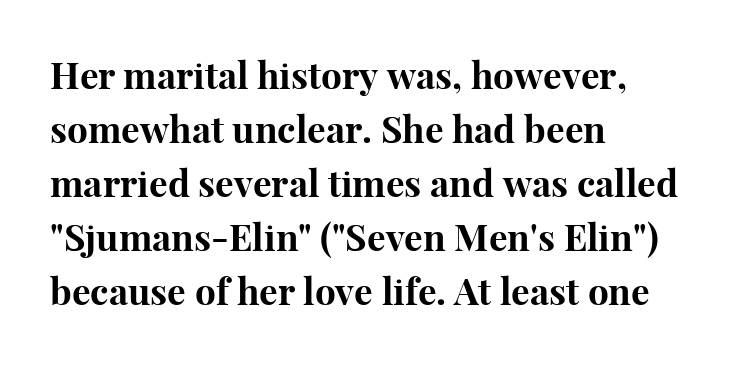
A full-strength bold gives these letters their thick strokes. These lines stack with their left ends in a neat column. Little horizontal feet cap the strokes, marking this as serif type. Leading: standard. Anything drawn beneath the words? Only blank space. The letters sit at their default tracking, neither squeezed nor spread.
